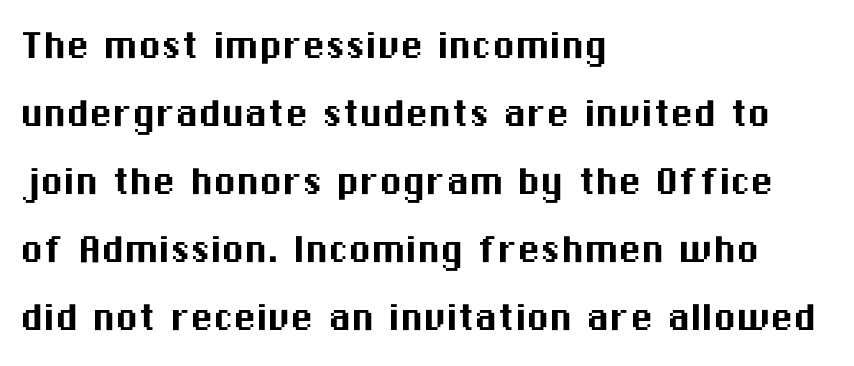
The image shows 46 px sans-serif type, upright; set left-aligned, normal line spacing (1.48x), normal letter spacing, not underlined; medium stroke contrast and a medium x-height.
